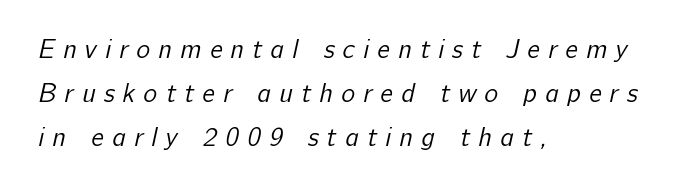
{"bold": "no", "underline": "no", "align": "left", "line_spacing": "normal", "line_spacing_ratio": 1.7, "letter_spacing": "wide", "letter_spacing_em": 0.32, "glyph_px": 26}
